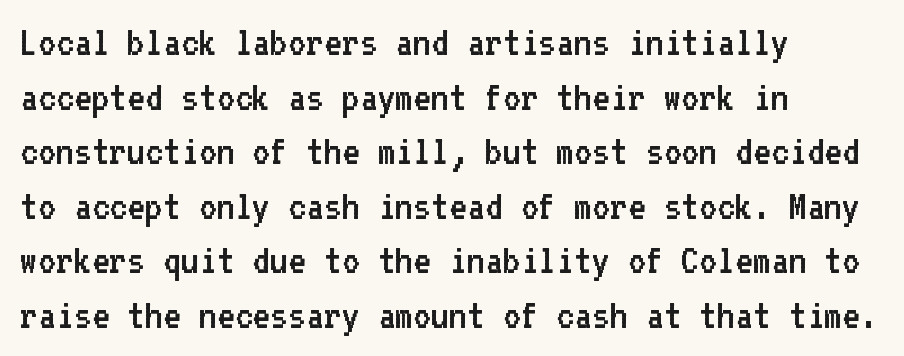
Q: Is the text bold? A: No.
Q: Is the text italic (slanted)? A: No, it is upright.
Q: Is the typeface a serif or a sans-serif typeface? A: Sans-serif.
Q: Is the text underlined? A: No.
Q: How is the paragraph aligned? A: Left-aligned.
Q: Is the spacing between letters normal or unusually wide? A: Normal.
Q: Is the spacing between lines tight, normal or loose? A: Normal.
Q: Width (condensed, normal, or wide)? A: Normal.
Q: Stroke contrast? A: Low.
Q: x-height? A: Medium.
Q: Monospaced? A: Yes.
